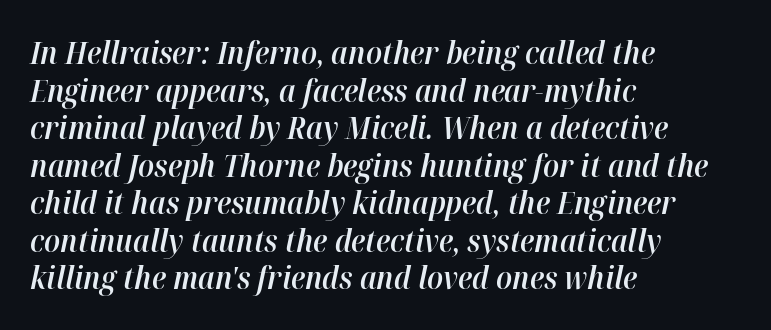
{"italic": "yes", "lean": "right", "slant_degrees": 12, "bold": "semi", "weight": "semibold", "width": "normal", "stroke_contrast": "high", "x_height": "medium", "monospaced": "no", "underline": "no", "align": "left", "line_spacing_ratio": 1.21, "letter_spacing": "normal", "letter_spacing_em": 0.0, "glyph_px": 31}
